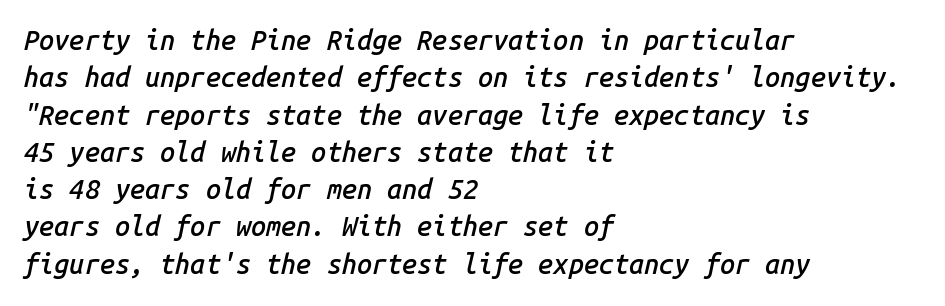
Q: Is the text bold? A: Semi-bold.
Q: Is the text italic (slanted)? A: Yes, it leans right by about 14 degrees.
Q: Is the text underlined? A: No.
Q: How is the paragraph aligned? A: Left-aligned.
Q: Is the spacing between letters normal or unusually wide? A: Normal.
Q: Is the spacing between lines tight, normal or loose? A: Normal.
